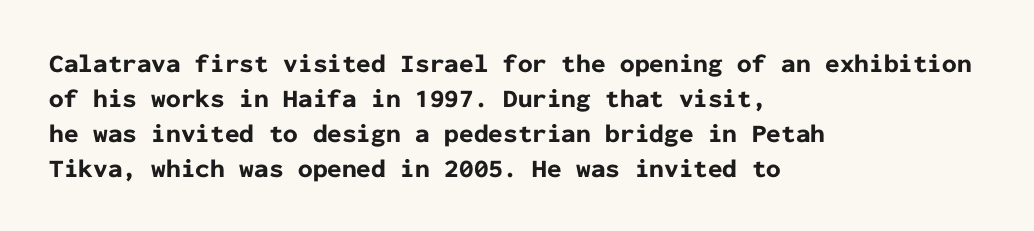
The image shows 26 px bold type, upright; set left-aligned, normal line spacing (1.34x), normal letter spacing, not underlined.
